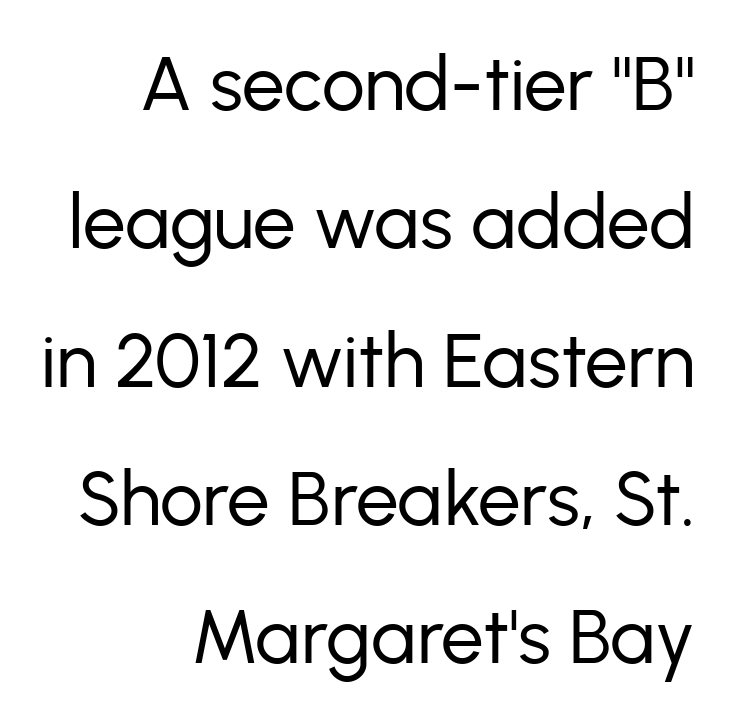
Q: Is the text bold? A: No.
Q: Is the text italic (slanted)? A: No, it is upright.
Q: Is the typeface a serif or a sans-serif typeface? A: Sans-serif.
Q: Is the text underlined? A: No.
Q: How is the paragraph aligned? A: Right-aligned.
Q: Is the spacing between letters normal or unusually wide? A: Normal.
Q: Width (condensed, normal, or wide)? A: Normal.
Q: Stroke contrast? A: Low.
Q: x-height? A: Medium.
Q: Monospaced? A: No.
